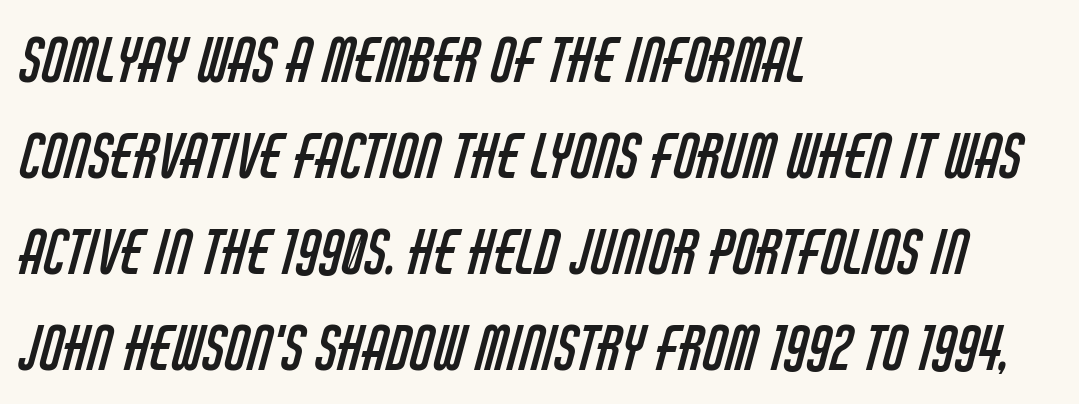
{"serif": "no", "bold": "no", "weight": "regular", "width": "condensed", "stroke_contrast": "low", "x_height": "large", "monospaced": "no", "underline": "no", "align": "left", "line_spacing": "normal", "line_spacing_ratio": 1.6, "letter_spacing": "normal", "letter_spacing_em": 0.0, "glyph_px": 60}
